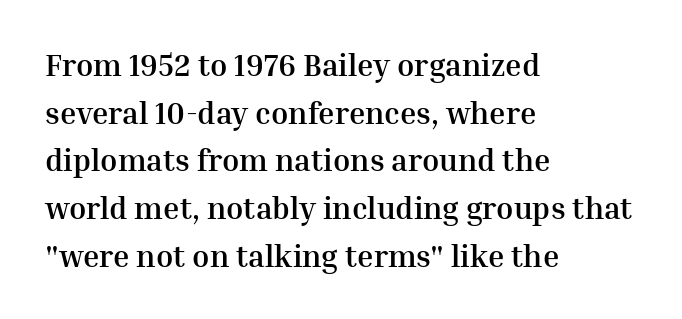
Q: Is the text bold? A: Yes.
Q: Is the text italic (slanted)? A: No, it is upright.
Q: Is the typeface a serif or a sans-serif typeface? A: Serif.
Q: Is the text underlined? A: No.
Q: How is the paragraph aligned? A: Left-aligned.
Q: Is the spacing between letters normal or unusually wide? A: Normal.
Q: Is the spacing between lines tight, normal or loose? A: Normal.
Q: Width (condensed, normal, or wide)? A: Normal.
Q: Stroke contrast? A: Medium.
Q: x-height? A: Medium.
Q: Monospaced? A: No.
